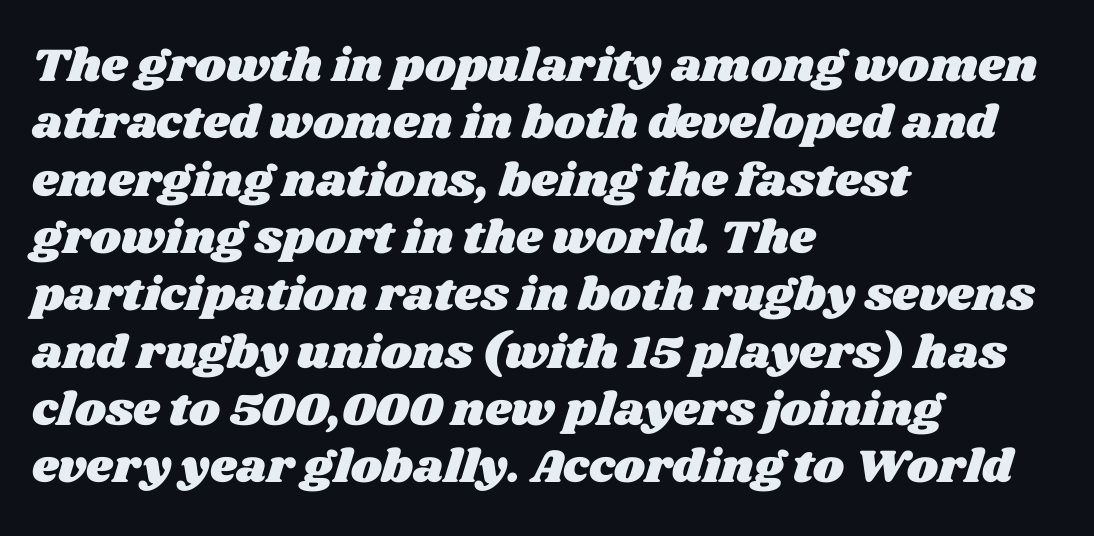
Q: Is the text underlined? A: No.
Q: How is the paragraph aligned? A: Left-aligned.
Q: Is the spacing between letters normal or unusually wide? A: Normal.
Q: Width (condensed, normal, or wide)? A: Wide.
Q: Stroke contrast? A: Medium.
Q: x-height? A: Large.
Q: Monospaced? A: No.
